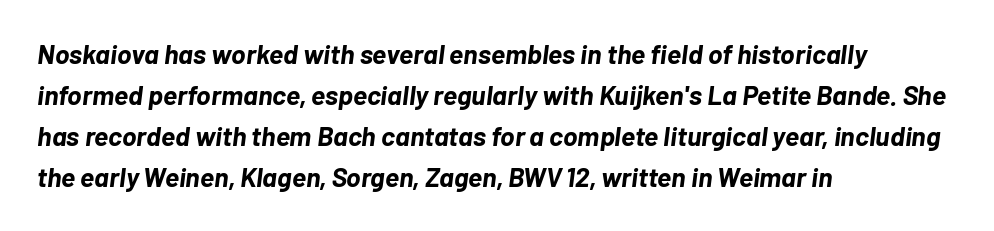
The image shows 27 px bold type, italic (leaning right); set left-aligned, normal line spacing (1.52x), normal letter spacing, not underlined.
